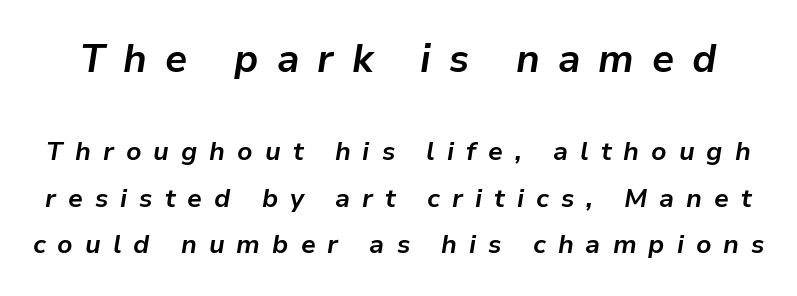
Q: Is the text bold? A: Yes.
Q: Is the text italic (slanted)? A: Yes, it leans right by about 9 degrees.
Q: Is the text underlined? A: No.
Q: Is the spacing between letters normal or unusually wide? A: Unusually wide.
Q: Which block of text is set in a larger size, the first (top) or the second (bottom)? A: The first (top) one.
Q: Width (condensed, normal, or wide)? A: Normal.
Q: Stroke contrast? A: Low.
Q: x-height? A: Medium.
Q: Monospaced? A: No.
